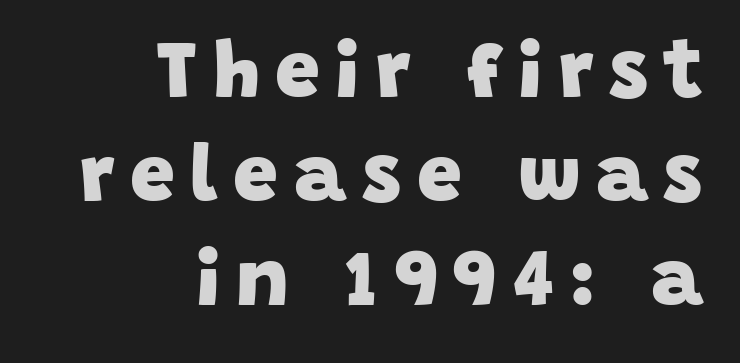
Do the characters align in a grid? No, the font is proportional. You'd pick this weight for a headline — it's a proper bold. The tracking jumps out immediately: characters are airy and widely separated. Interline gaps are of average width in this sample.
